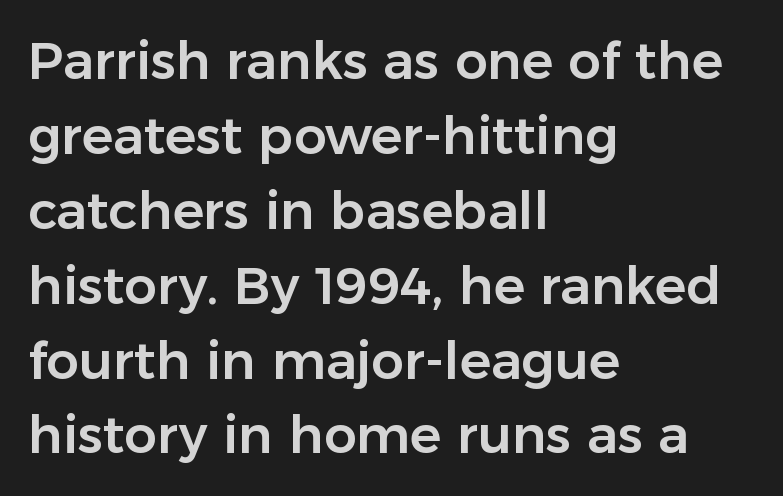
What kind of face is this? One without serifs — a sans. The words here are not underlined. Vertical strokes here are truly vertical. The passage is arranged the way most books set body copy — flush left. Honestly, the row spacing looks completely unremarkable. A typesetter would call this proportional, since set widths differ per character.
